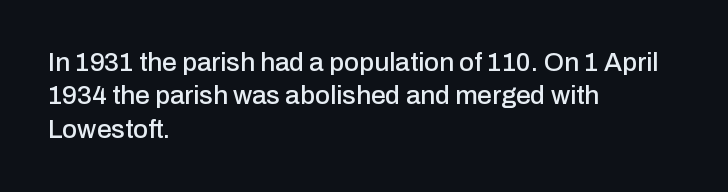
The image shows 26 px text type, upright; set left-aligned, normal line spacing (1.28x), normal letter spacing, not underlined.
